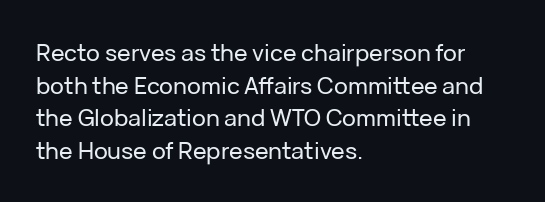
All the whitespace from short lines collects on the right. Standard letterfit; no display-style spreading of the glyphs. The area under the type is left untouched. Characters remain perfectly vertical along every line. If you measured baseline to baseline, you'd find a middling distance.
